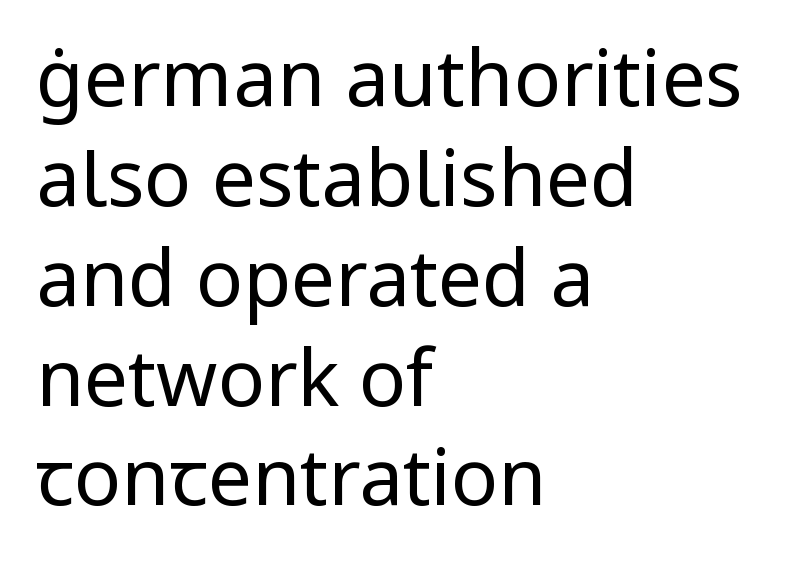
{"serif": "no", "italic": "no", "bold": "no", "weight": "regular", "width": "normal", "stroke_contrast": "low", "x_height": "medium", "monospaced": "no", "underline": "no", "align": "left", "line_spacing": "normal", "line_spacing_ratio": 1.28, "letter_spacing": "normal", "letter_spacing_em": 0.0, "glyph_px": 78}
